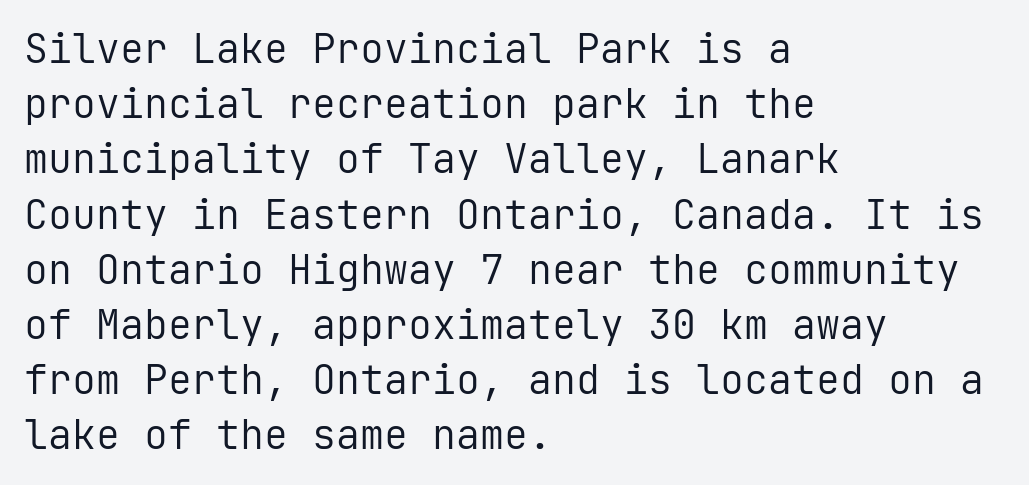
{"serif": "no", "italic": "no", "bold": "no", "weight": "regular", "width": "normal", "stroke_contrast": "low", "x_height": "medium", "monospaced": "yes", "underline": "no", "align": "left", "line_spacing": "normal", "line_spacing_ratio": 1.38, "letter_spacing": "normal", "letter_spacing_em": 0.0, "glyph_px": 40}
